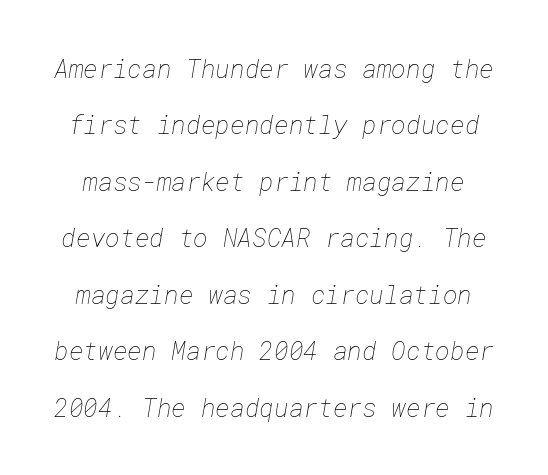
{"bold": "no", "underline": "no", "line_spacing": "loose", "line_spacing_ratio": 2.26, "letter_spacing": "normal", "letter_spacing_em": 0.0, "glyph_px": 25}
